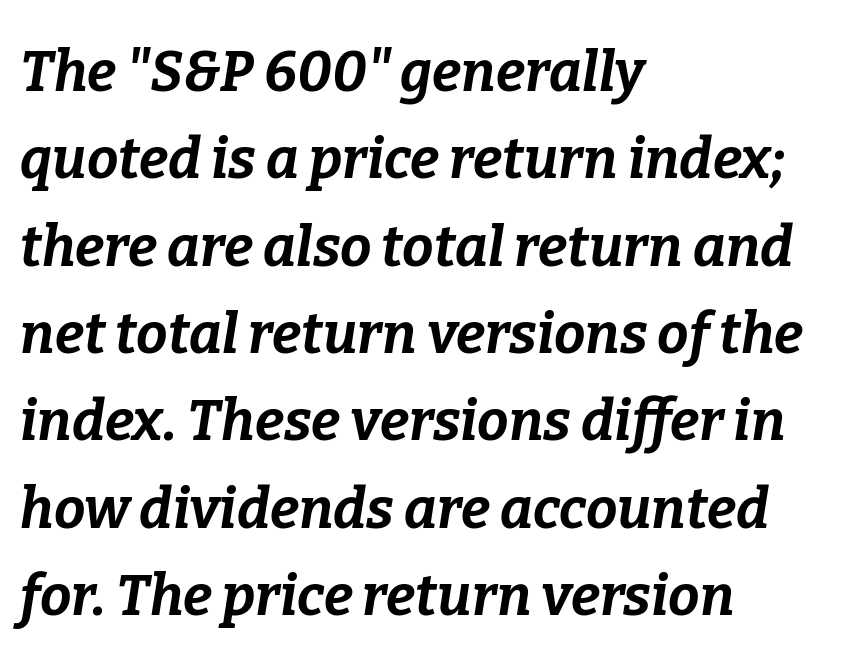
The passage shown leans; its letterforms are oblique. In CSS terms this would be text-align: left. The passage shown stacks its lines at a standard gap. The rendering keeps characters at their native spacing. Spacing verdict: proportional, widths tailored to each character.
